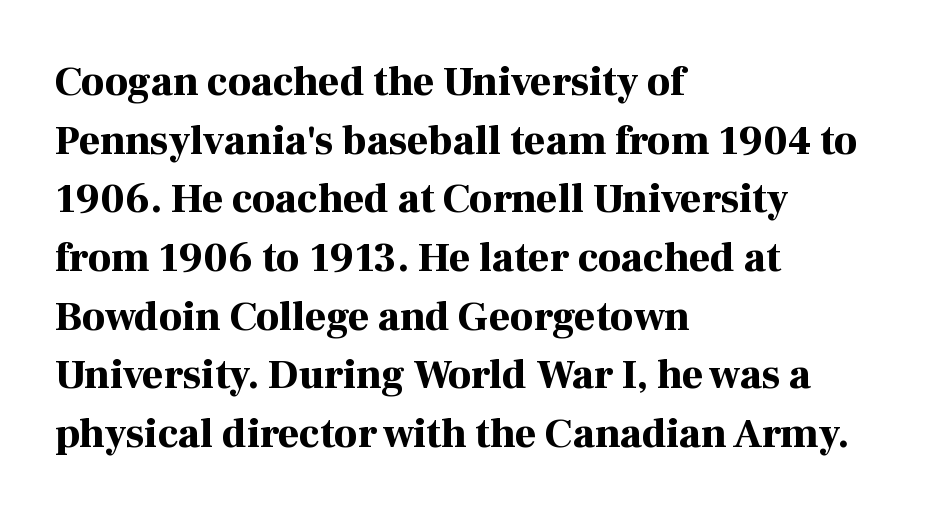
Q: Is the text bold? A: Yes.
Q: Is the text italic (slanted)? A: No, it is upright.
Q: Is the typeface a serif or a sans-serif typeface? A: Serif.
Q: Is the text underlined? A: No.
Q: How is the paragraph aligned? A: Left-aligned.
Q: Is the spacing between letters normal or unusually wide? A: Normal.
Q: Is the spacing between lines tight, normal or loose? A: Normal.
Q: Width (condensed, normal, or wide)? A: Normal.
Q: Stroke contrast? A: High.
Q: x-height? A: Medium.
Q: Monospaced? A: No.
